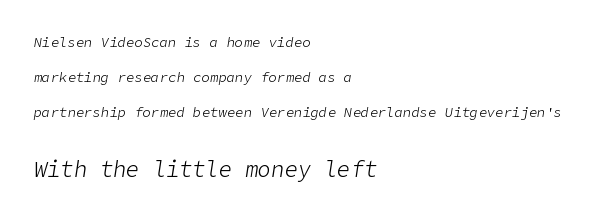
Q: Is the text bold? A: No.
Q: Is the text italic (slanted)? A: Yes, it leans right by about 9 degrees.
Q: Is the text underlined? A: No.
Q: How is the paragraph aligned? A: Left-aligned.
Q: Is the spacing between letters normal or unusually wide? A: Normal.
Q: Is the spacing between lines tight, normal or loose? A: Loose.
Q: Which block of text is set in a larger size, the first (top) or the second (bottom)? A: The second (bottom) one.
